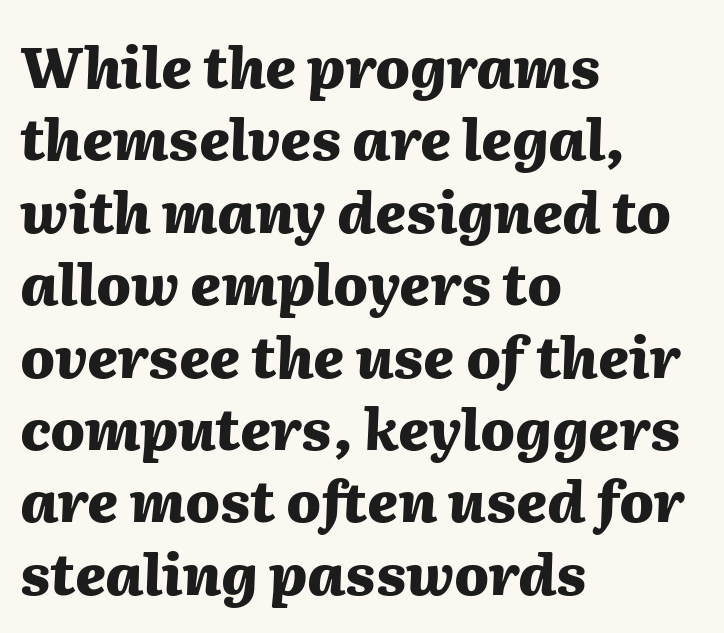
Q: Is the text bold? A: Yes.
Q: Is the text italic (slanted)? A: Yes, it leans right by about 2 degrees.
Q: Is the text underlined? A: No.
Q: How is the paragraph aligned? A: Left-aligned.
Q: Is the spacing between letters normal or unusually wide? A: Normal.
Q: Is the spacing between lines tight, normal or loose? A: Normal.
Q: Width (condensed, normal, or wide)? A: Normal.
Q: Stroke contrast? A: Medium.
Q: x-height? A: Medium.
Q: Monospaced? A: No.
